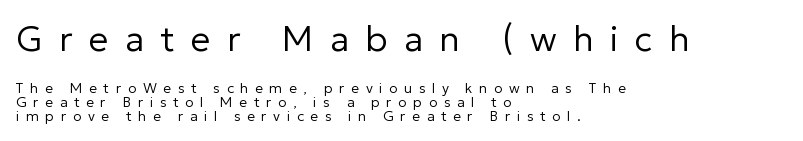
This block would grow much taller if given ordinary leading; it's compressed now. The face used here is proportionally spaced, like ordinary book or web type. Someone cranked the tracking dial way up on this one. Decoration check: the copy has no underline. Weight: in the light-to-regular range.
